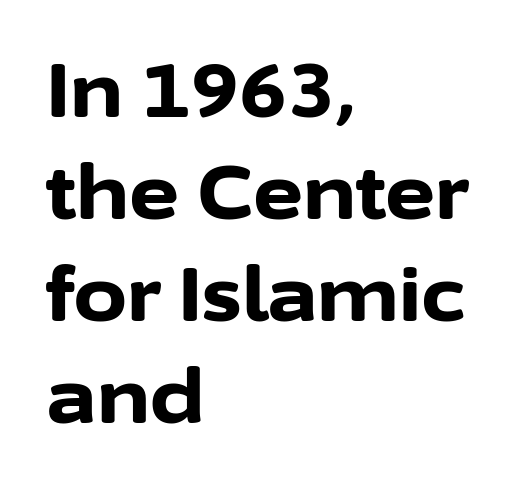
The image shows 76 px bold sans-serif type, upright; set left-aligned, normal line spacing (1.34x), normal letter spacing, not underlined; low stroke contrast and a medium x-height.
